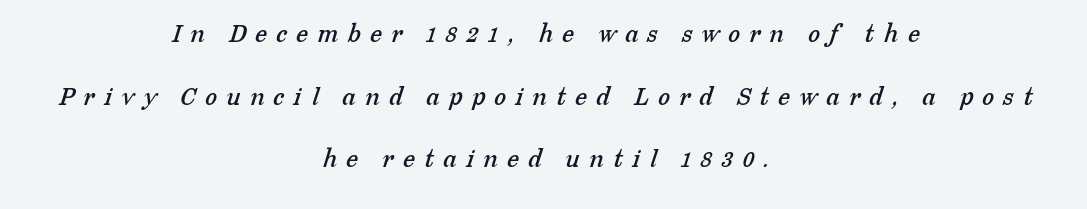
Q: Is the text underlined? A: No.
Q: How is the paragraph aligned? A: Centered.
Q: Is the spacing between letters normal or unusually wide? A: Unusually wide.
Q: Is the spacing between lines tight, normal or loose? A: Loose.
